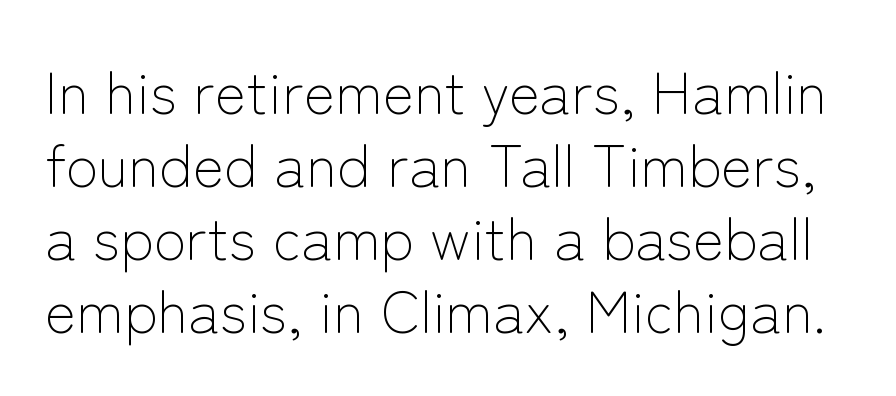
Q: Is the text bold? A: No.
Q: Is the text italic (slanted)? A: No, it is upright.
Q: Is the typeface a serif or a sans-serif typeface? A: Sans-serif.
Q: Is the text underlined? A: No.
Q: Is the spacing between letters normal or unusually wide? A: Normal.
Q: Width (condensed, normal, or wide)? A: Normal.
Q: Stroke contrast? A: Low.
Q: x-height? A: Medium.
Q: Monospaced? A: No.
